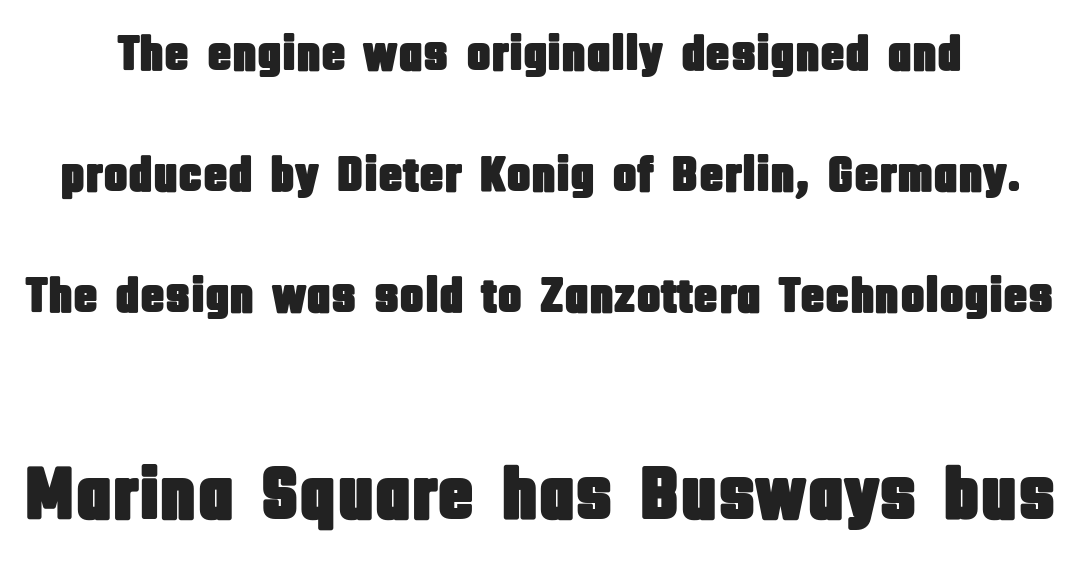
The image shows 76 px condensed sans-serif type, upright; set loose line spacing (2.37x), normal letter spacing, not underlined; the second (bottom) block is 1.49x larger; low stroke contrast and a large x-height.
